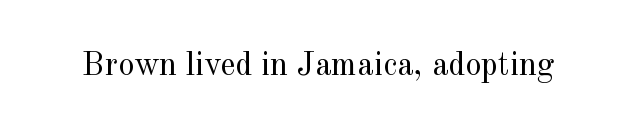
Q: Is the text bold? A: No.
Q: Is the text italic (slanted)? A: No, it is upright.
Q: Is the typeface a serif or a sans-serif typeface? A: Serif.
Q: Is the text underlined? A: No.
Q: Is the spacing between letters normal or unusually wide? A: Normal.
Q: Width (condensed, normal, or wide)? A: Normal.
Q: x-height? A: Small.
Q: Monospaced? A: No.
